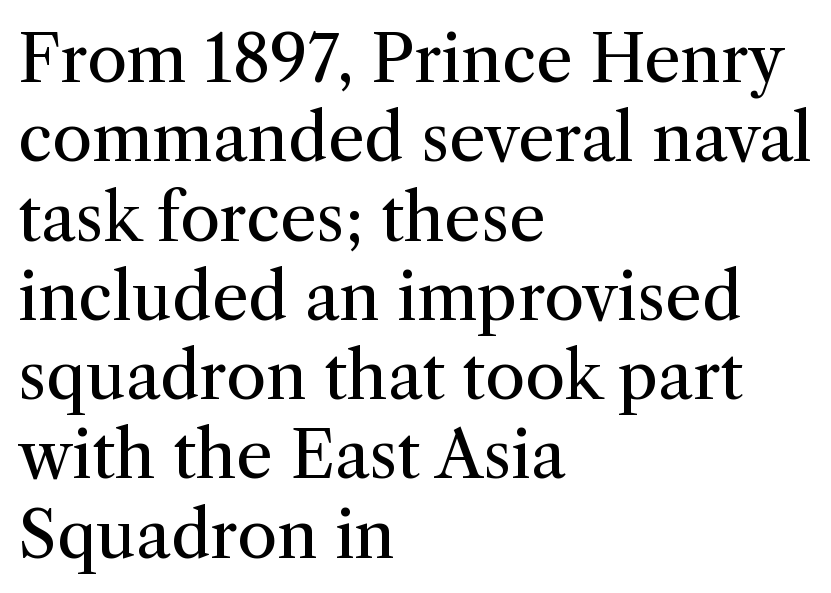
Q: Is the text bold? A: No.
Q: Is the text italic (slanted)? A: No, it is upright.
Q: Is the typeface a serif or a sans-serif typeface? A: Serif.
Q: Is the text underlined? A: No.
Q: How is the paragraph aligned? A: Left-aligned.
Q: Is the spacing between letters normal or unusually wide? A: Normal.
Q: Width (condensed, normal, or wide)? A: Normal.
Q: Stroke contrast? A: Medium.
Q: x-height? A: Medium.
Q: Monospaced? A: No.
